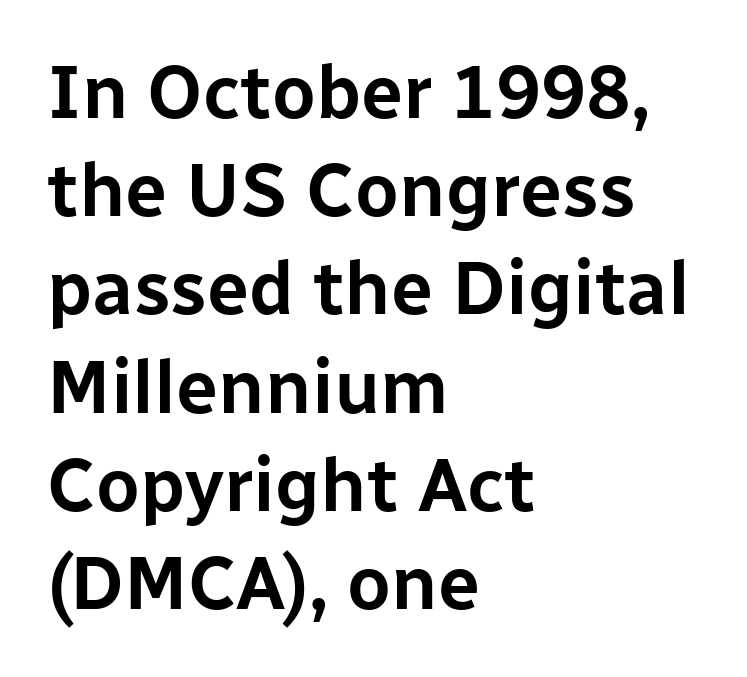
Q: Is the text italic (slanted)? A: No, it is upright.
Q: Is the typeface a serif or a sans-serif typeface? A: Sans-serif.
Q: Is the text underlined? A: No.
Q: How is the paragraph aligned? A: Left-aligned.
Q: Is the spacing between letters normal or unusually wide? A: Normal.
Q: Is the spacing between lines tight, normal or loose? A: Normal.
Q: Width (condensed, normal, or wide)? A: Normal.
Q: Stroke contrast? A: Low.
Q: x-height? A: Medium.
Q: Monospaced? A: No.
